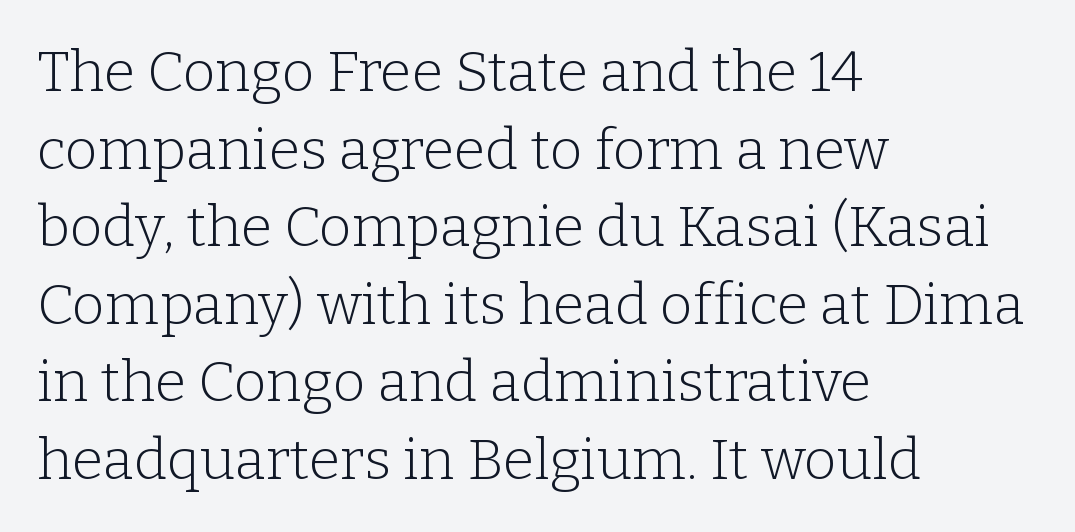
Q: Is the text bold? A: No.
Q: Is the text italic (slanted)? A: No, it is upright.
Q: Is the typeface a serif or a sans-serif typeface? A: Serif.
Q: Is the text underlined? A: No.
Q: How is the paragraph aligned? A: Left-aligned.
Q: Is the spacing between letters normal or unusually wide? A: Normal.
Q: Is the spacing between lines tight, normal or loose? A: Normal.
Q: Width (condensed, normal, or wide)? A: Normal.
Q: Stroke contrast? A: Low.
Q: x-height? A: Medium.
Q: Monospaced? A: No.
